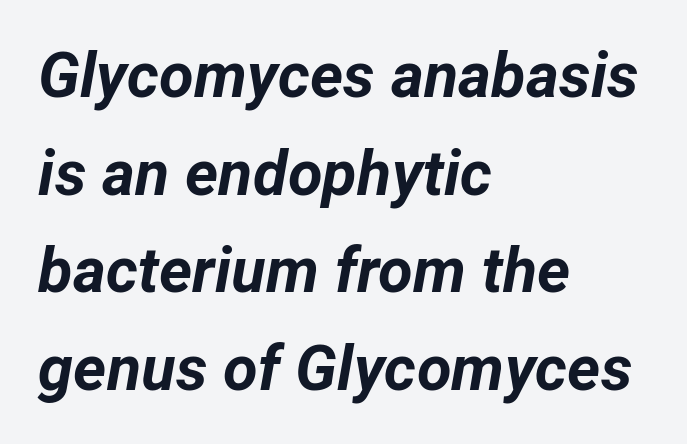
A student would call this left alignment; a typographer would say flush left, rag right. Heavy-handed strokes throughout: this text is bold. Nobody touched the tracking dial on this one. The strip under each line holds only bare page. If you drew a line through each stem, it would be angled. Think of a printed novel: that variable character pitch is what you see here.
